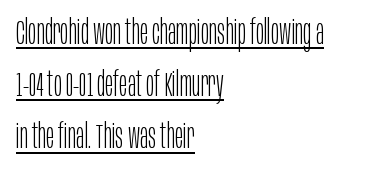
Q: Is the text bold? A: No.
Q: Is the text italic (slanted)? A: No, it is upright.
Q: Is the typeface a serif or a sans-serif typeface? A: Sans-serif.
Q: Is the text underlined? A: Yes.
Q: How is the paragraph aligned? A: Left-aligned.
Q: Is the spacing between letters normal or unusually wide? A: Normal.
Q: Is the spacing between lines tight, normal or loose? A: Normal.
Q: Width (condensed, normal, or wide)? A: Condensed.
Q: Stroke contrast? A: Low.
Q: x-height? A: Large.
Q: Monospaced? A: No.
